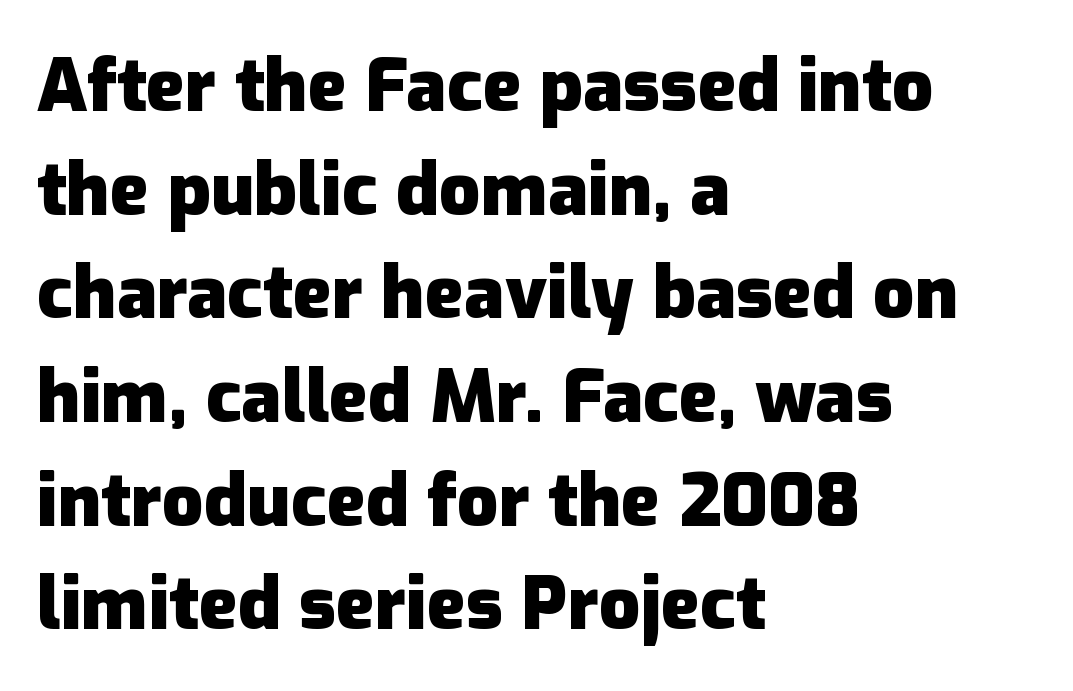
This is the regular roman posture of the typeface. Font category for this specimen: sans-serif. The specimen omits any rule beneath the text block's lines. You could not count columns in this text — the font is proportionally spaced. Teacher's note: observe the even left margin — that is flush-left alignment. Summary of vertical rhythm: regular, with standard interline spacing.
